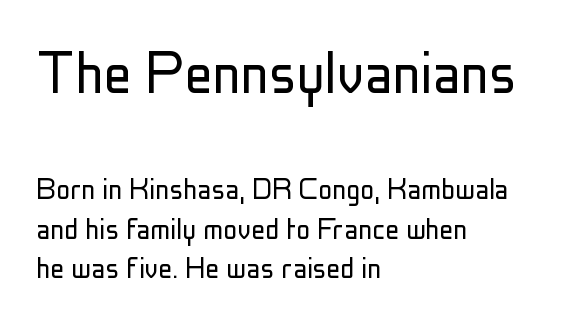
The letters look calm and open, with moderate or lighter stems. When letters stand straight like this, we call the style roman or upright. The more generous point size was reserved for the upper chunk. A student would call this left alignment; a typographer would say flush left, rag right. Font category for this specimen: sans-serif. Tightly led — the rows are bunched.
